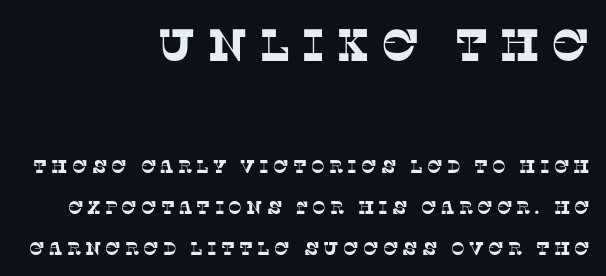
The image shows 45 px serif type; set right-aligned, loose line spacing (2.29x), unusually wide letter spacing (+0.23 em), not underlined; the first (top) block is 2.5x larger; low stroke contrast and a large x-height.
